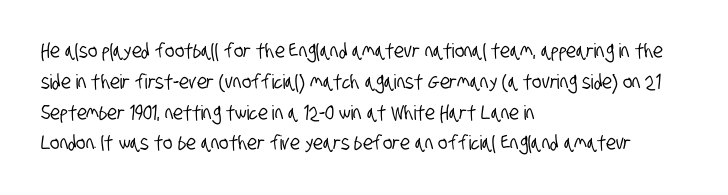
The image shows 20 px text type; set left-aligned, normal line spacing (1.54x), normal letter spacing, not underlined.
